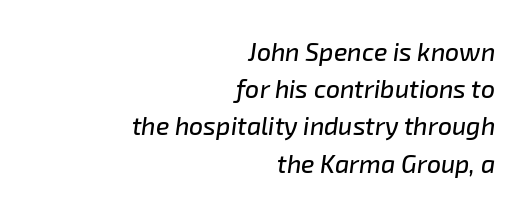
{"italic": "yes", "lean": "right", "slant_degrees": 8, "underline": "no", "align": "right", "line_spacing": "normal", "line_spacing_ratio": 1.49, "letter_spacing": "normal", "letter_spacing_em": 0.0, "glyph_px": 25}
